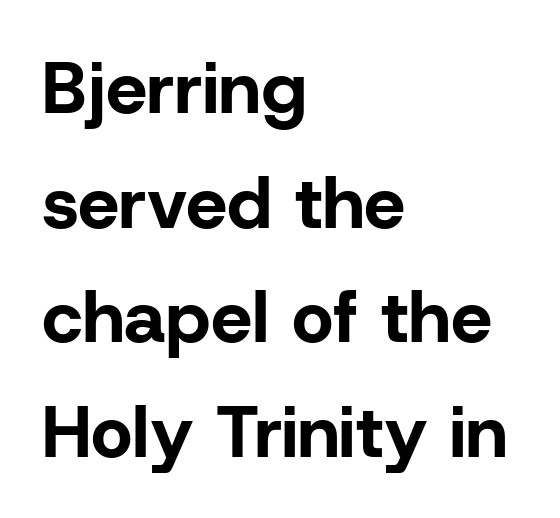
Q: Is the text bold? A: Yes.
Q: Is the text italic (slanted)? A: No, it is upright.
Q: Is the typeface a serif or a sans-serif typeface? A: Sans-serif.
Q: Is the text underlined? A: No.
Q: How is the paragraph aligned? A: Left-aligned.
Q: Is the spacing between letters normal or unusually wide? A: Normal.
Q: Is the spacing between lines tight, normal or loose? A: Normal.
Q: Width (condensed, normal, or wide)? A: Normal.
Q: Stroke contrast? A: Low.
Q: x-height? A: Medium.
Q: Monospaced? A: No.
